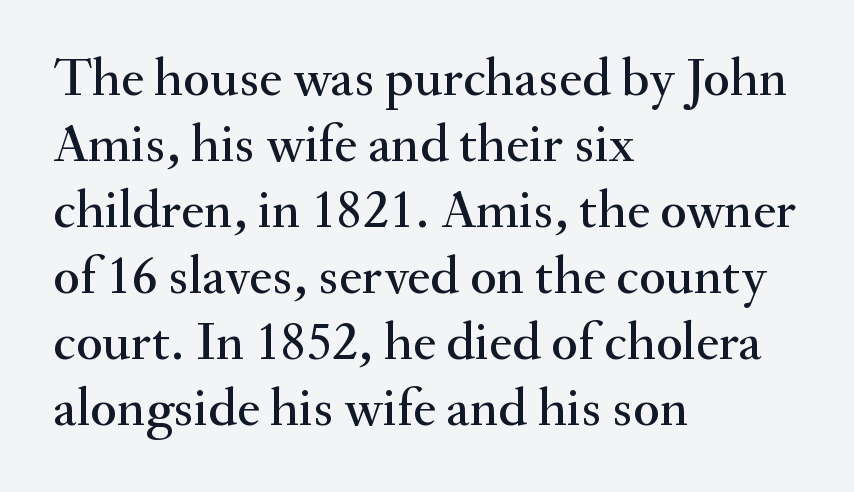
Q: Is the text italic (slanted)? A: No, it is upright.
Q: Is the typeface a serif or a sans-serif typeface? A: Serif.
Q: Is the text underlined? A: No.
Q: How is the paragraph aligned? A: Left-aligned.
Q: Is the spacing between letters normal or unusually wide? A: Normal.
Q: Width (condensed, normal, or wide)? A: Normal.
Q: Stroke contrast? A: Medium.
Q: x-height? A: Small.
Q: Monospaced? A: No.
